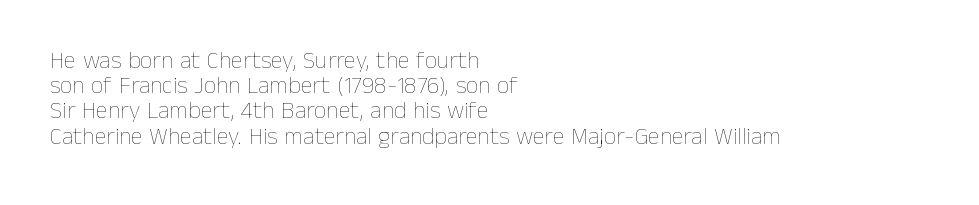
Q: Is the text bold? A: No.
Q: Is the text italic (slanted)? A: No, it is upright.
Q: Is the text underlined? A: No.
Q: How is the paragraph aligned? A: Left-aligned.
Q: Is the spacing between letters normal or unusually wide? A: Normal.
Q: Is the spacing between lines tight, normal or loose? A: Tight.
